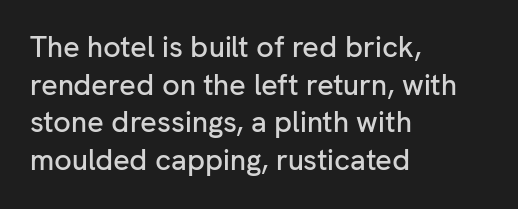
Q: Is the text italic (slanted)? A: No, it is upright.
Q: Is the typeface a serif or a sans-serif typeface? A: Sans-serif.
Q: Is the text underlined? A: No.
Q: How is the paragraph aligned? A: Left-aligned.
Q: Is the spacing between letters normal or unusually wide? A: Normal.
Q: Is the spacing between lines tight, normal or loose? A: Normal.
Q: Width (condensed, normal, or wide)? A: Normal.
Q: Stroke contrast? A: Low.
Q: x-height? A: Medium.
Q: Monospaced? A: No.
